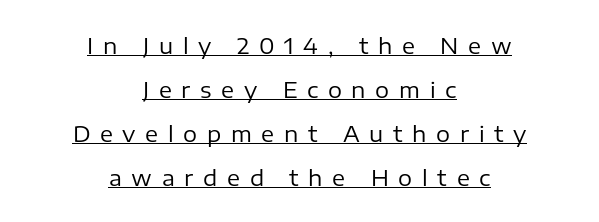
The image shows 22 px text type, upright; set centered, loose line spacing (2.0x), unusually wide letter spacing (+0.44 em), underlined.
